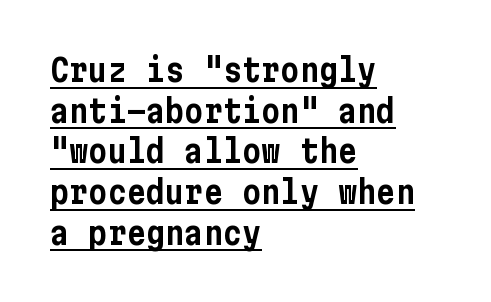
The image shows 32 px condensed sans-serif type, upright; set left-aligned, normal line spacing (1.27x), normal letter spacing, underlined; low stroke contrast and a medium x-height.
